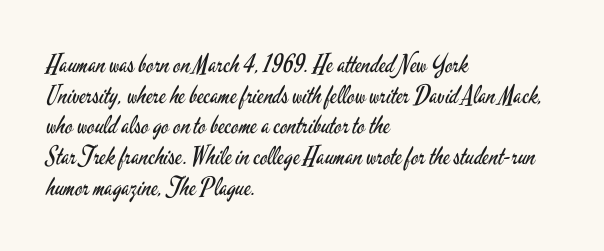
The letters look calm and open, with moderate or lighter stems. Descenders are the only things crossing below the line. Left-aligned paragraph, ragged on the right. Short note: letters normally spaced.
